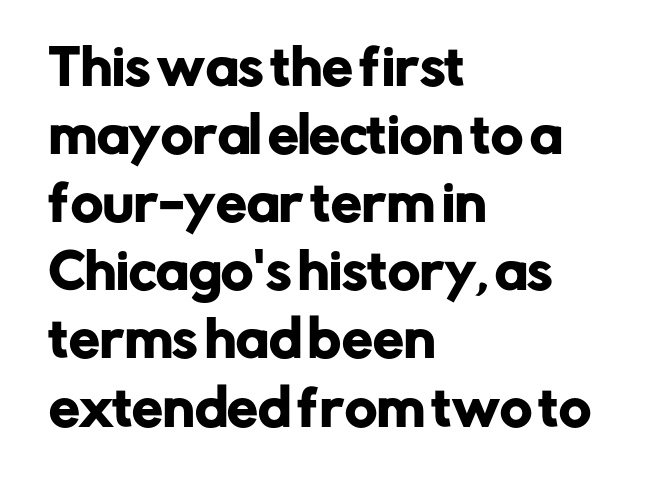
Q: Is the text italic (slanted)? A: No, it is upright.
Q: Is the typeface a serif or a sans-serif typeface? A: Sans-serif.
Q: Is the text underlined? A: No.
Q: How is the paragraph aligned? A: Left-aligned.
Q: Is the spacing between letters normal or unusually wide? A: Normal.
Q: Is the spacing between lines tight, normal or loose? A: Normal.
Q: Width (condensed, normal, or wide)? A: Normal.
Q: Stroke contrast? A: Low.
Q: x-height? A: Medium.
Q: Monospaced? A: No.
